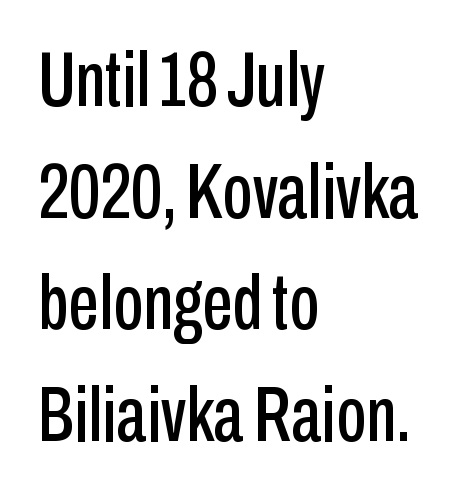
Q: Is the text italic (slanted)? A: No, it is upright.
Q: Is the typeface a serif or a sans-serif typeface? A: Sans-serif.
Q: Is the text underlined? A: No.
Q: How is the paragraph aligned? A: Left-aligned.
Q: Is the spacing between letters normal or unusually wide? A: Normal.
Q: Is the spacing between lines tight, normal or loose? A: Normal.
Q: Width (condensed, normal, or wide)? A: Condensed.
Q: Stroke contrast? A: Low.
Q: x-height? A: Medium.
Q: Monospaced? A: No.
